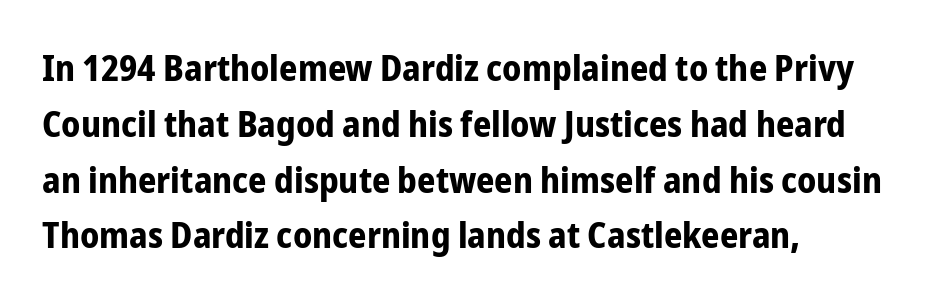
The image shows 36 px bold, condensed sans-serif type, upright; set left-aligned, normal line spacing (1.55x), normal letter spacing, not underlined; low stroke contrast and a medium x-height.
